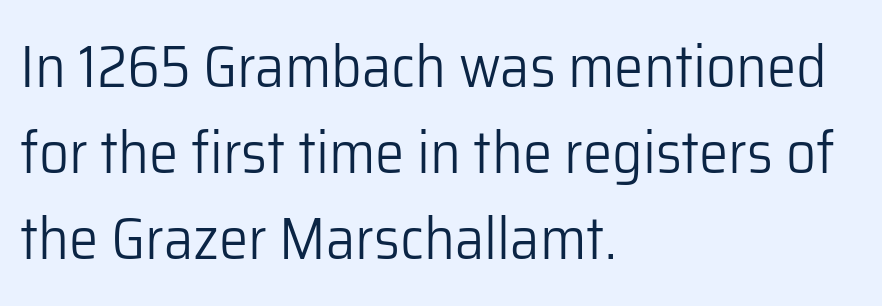
The image shows 59 px light sans-serif type, upright; set left-aligned, normal line spacing (1.46x), normal letter spacing, not underlined; low stroke contrast and a medium x-height.
